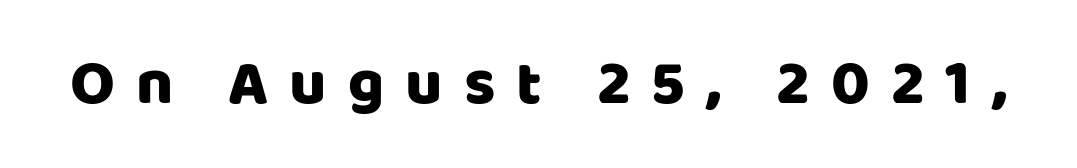
{"serif": "no", "italic": "no", "width": "normal", "stroke_contrast": "low", "x_height": "large", "monospaced": "no", "underline": "no", "letter_spacing": "wide", "letter_spacing_em": 0.33, "glyph_px": 64}
